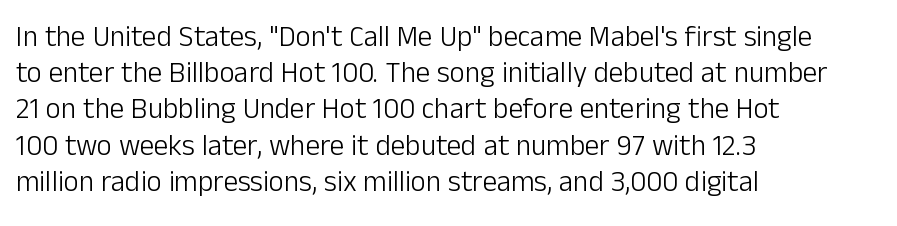
{"serif": "no", "italic": "no", "bold": "no", "weight": "light", "width": "normal", "stroke_contrast": "low", "x_height": "medium", "monospaced": "no", "underline": "no", "align": "left", "line_spacing": "normal", "line_spacing_ratio": 1.25, "letter_spacing": "normal", "letter_spacing_em": 0.0, "glyph_px": 29}
